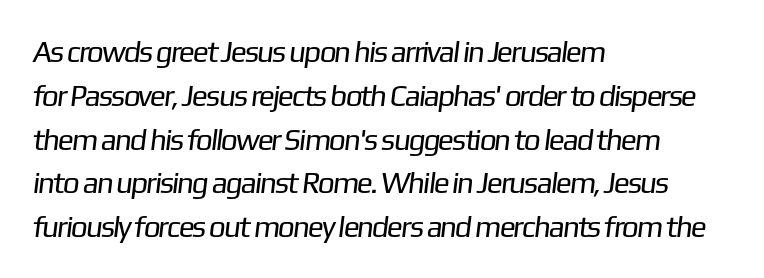
The gap between lines stays unmarked. Alignment: flush left. You can tell from the bare stems that sans-serif type was used. Here the glyphs are tracked normally, forming tight word shapes.
